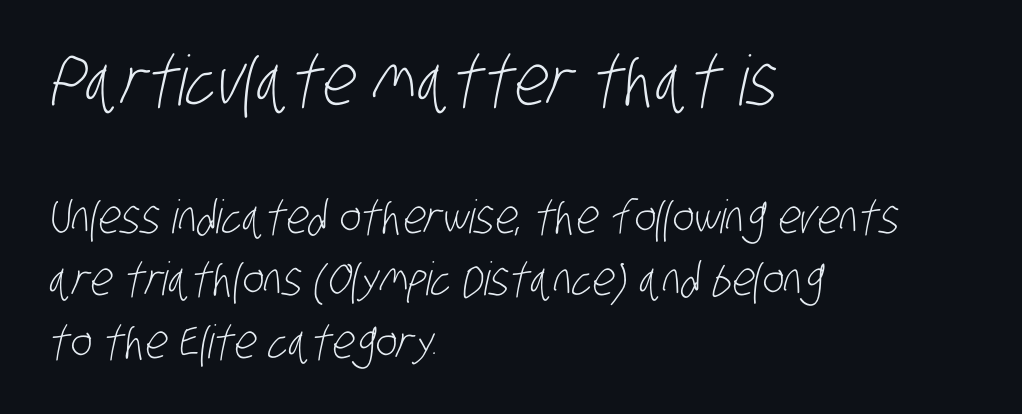
{"serif": "no", "bold": "no", "weight": "light", "width": "condensed", "stroke_contrast": "low", "x_height": "large", "monospaced": "no", "underline": "no", "align": "left", "line_spacing": "normal", "line_spacing_ratio": 1.35, "letter_spacing": "normal", "letter_spacing_em": 0.0, "larger_block": "first", "size_ratio": 1.5, "glyph_px": 69}
